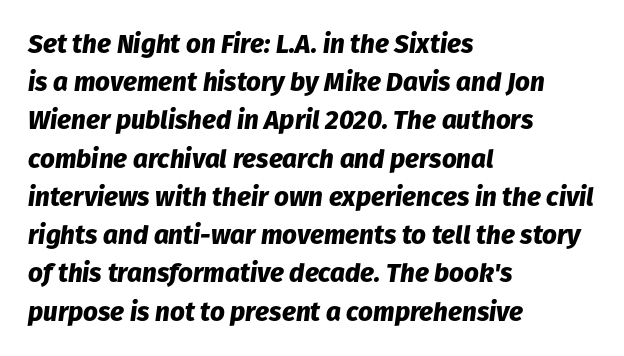
Descender tails drop into unmarked territory. Each line starts at the same left margin while the right side varies. When letters slant like this, we call the style italic. In terms of weight, the rendering is a true, heavy bold.
